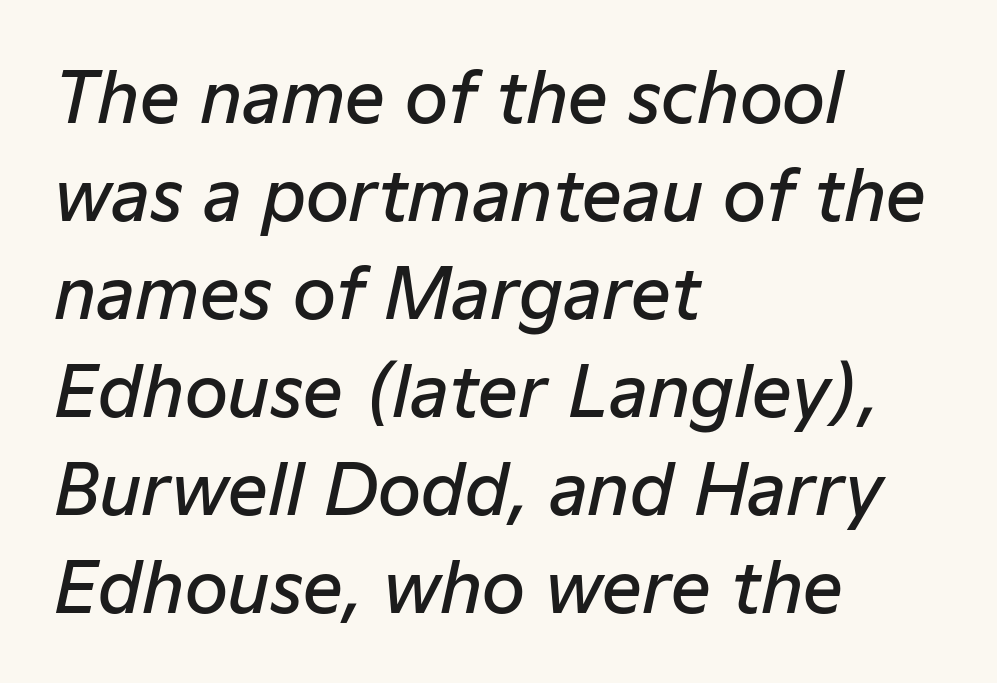
The image shows 70 px semibold type, italic (leaning right); set left-aligned, normal line spacing (1.4x), normal letter spacing, not underlined; low stroke contrast and a medium x-height.
